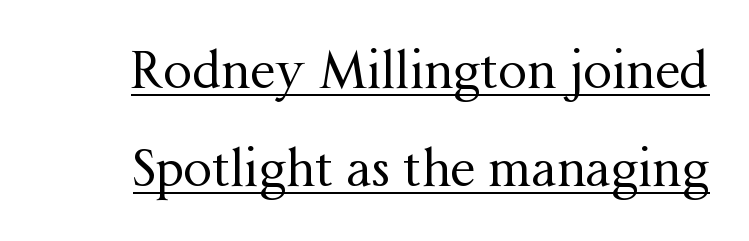
The image shows 51 px regular-weight serif type, upright; set loose line spacing (1.92x), normal letter spacing, underlined; medium stroke contrast and a medium x-height.
